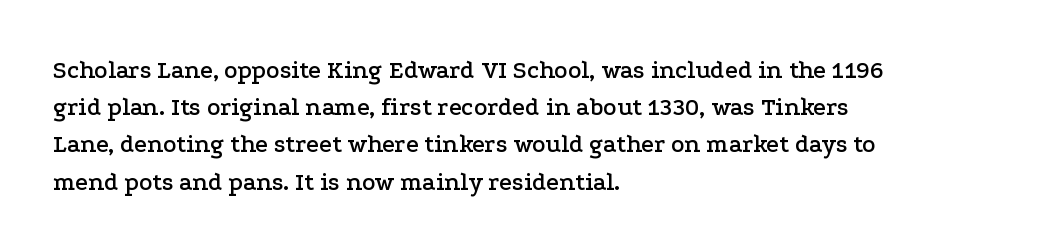
Q: Is the text italic (slanted)? A: No, it is upright.
Q: Is the text underlined? A: No.
Q: How is the paragraph aligned? A: Left-aligned.
Q: Is the spacing between letters normal or unusually wide? A: Normal.
Q: Is the spacing between lines tight, normal or loose? A: Normal.
